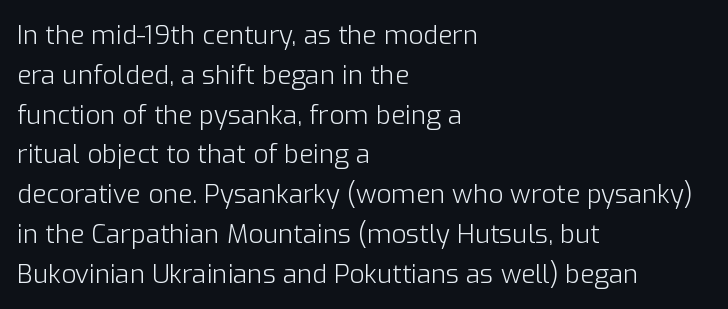
Q: Is the text bold? A: No.
Q: Is the text italic (slanted)? A: No, it is upright.
Q: Is the text underlined? A: No.
Q: How is the paragraph aligned? A: Left-aligned.
Q: Is the spacing between letters normal or unusually wide? A: Normal.
Q: Is the spacing between lines tight, normal or loose? A: Normal.
